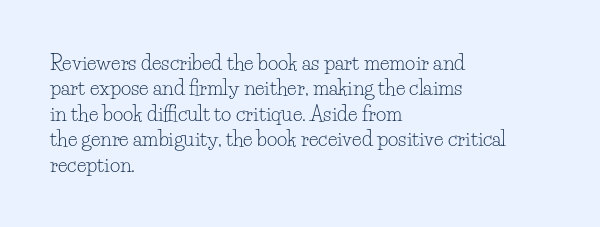
{"italic": "no", "bold": "no", "underline": "no", "align": "left", "line_spacing": "normal", "line_spacing_ratio": 1.27, "letter_spacing": "normal", "letter_spacing_em": 0.0, "glyph_px": 20}
